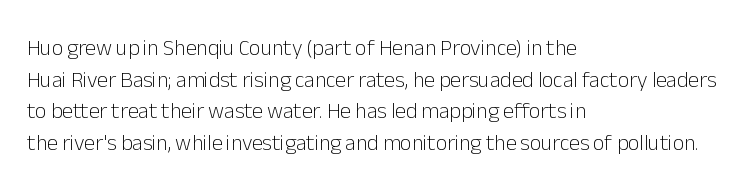
Ordinary non-slanted type is in use. Whoever set this chose a conventional vertical rhythm. Nothing unusual about the tracking: characters are spaced as the font intends. Every row of glyphs begins at an identical x-position on the left.
